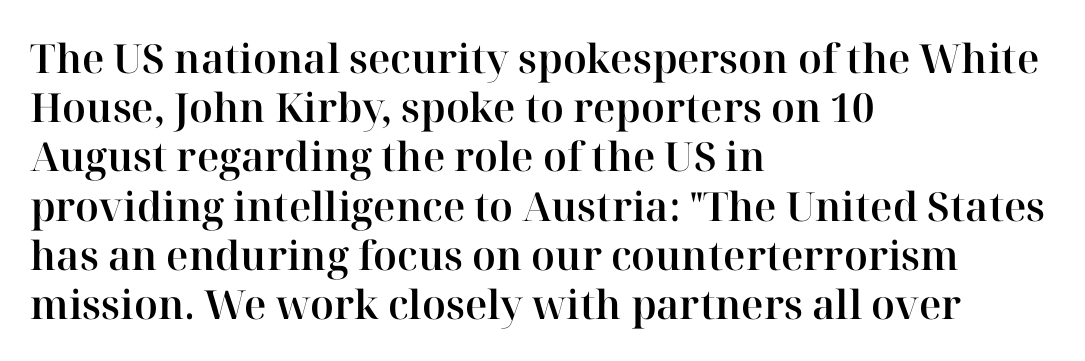
The image shows 40 px serif type, upright; set left-aligned, line spacing 1.23x, normal letter spacing, not underlined; high stroke contrast and a medium x-height.
